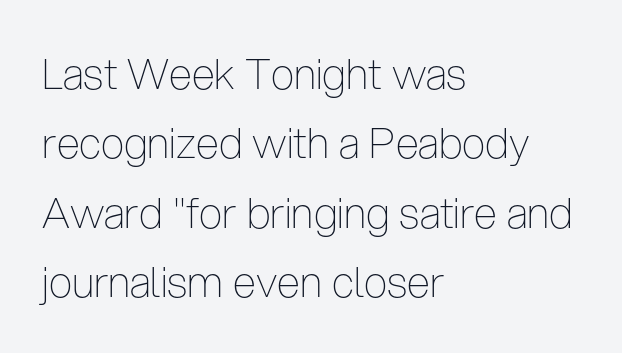
Q: Is the text bold? A: No.
Q: Is the text italic (slanted)? A: No, it is upright.
Q: Is the typeface a serif or a sans-serif typeface? A: Sans-serif.
Q: Is the text underlined? A: No.
Q: How is the paragraph aligned? A: Left-aligned.
Q: Is the spacing between letters normal or unusually wide? A: Normal.
Q: Is the spacing between lines tight, normal or loose? A: Normal.
Q: Width (condensed, normal, or wide)? A: Condensed.
Q: Stroke contrast? A: Low.
Q: x-height? A: Medium.
Q: Monospaced? A: No.
